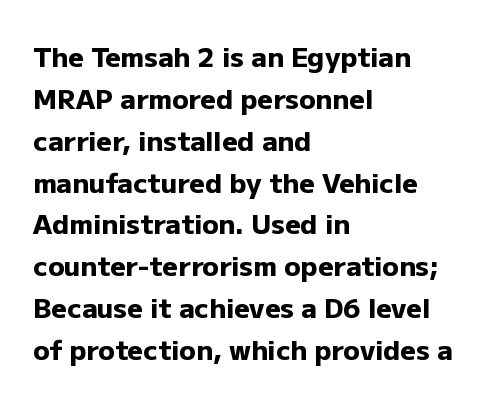
The face used here has the dense, thick strokes of a bold. Students, observe: this is what conventionally led text looks like. Notice how the stems are strictly vertical — no italics here. The setting favours the left margin, as ordinary paragraphs usually do.
